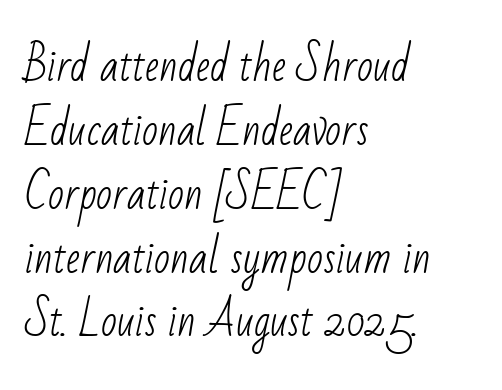
The image shows 42 px light, condensed sans-serif type; set left-aligned, normal line spacing (1.52x), normal letter spacing, not underlined; low stroke contrast and a small x-height.
